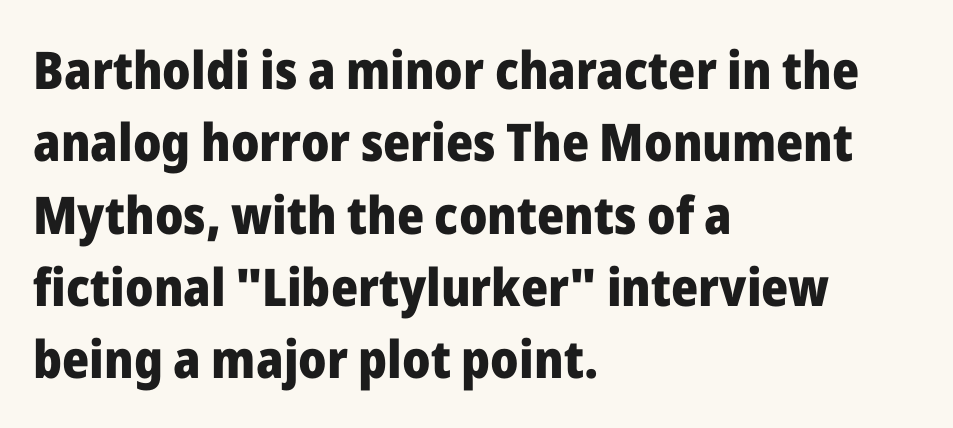
{"serif": "no", "italic": "no", "bold": "yes", "weight": "heavy", "width": "normal", "stroke_contrast": "low", "x_height": "medium", "monospaced": "no", "underline": "no", "align": "left", "line_spacing": "normal", "line_spacing_ratio": 1.39, "letter_spacing": "normal", "letter_spacing_em": 0.0, "glyph_px": 52}
